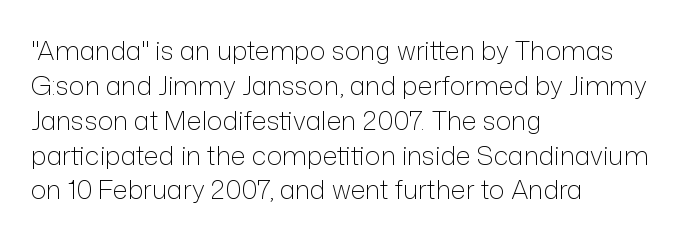
Q: Is the text bold? A: No.
Q: Is the text italic (slanted)? A: No, it is upright.
Q: Is the text underlined? A: No.
Q: How is the paragraph aligned? A: Left-aligned.
Q: Is the spacing between letters normal or unusually wide? A: Normal.
Q: Is the spacing between lines tight, normal or loose? A: Normal.
